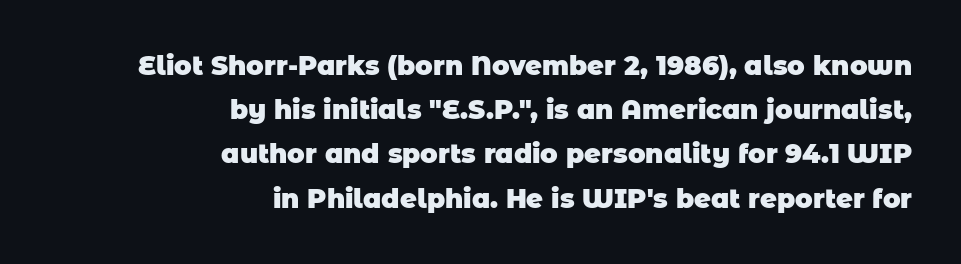
Q: Is the text bold? A: Yes.
Q: Is the text underlined? A: No.
Q: How is the paragraph aligned? A: Right-aligned.
Q: Is the spacing between letters normal or unusually wide? A: Normal.
Q: Is the spacing between lines tight, normal or loose? A: Normal.
